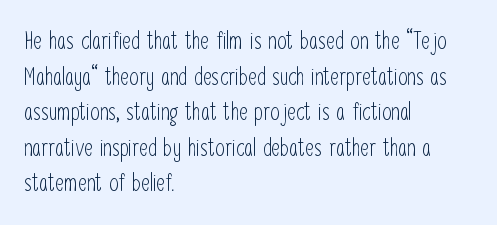
Q: Is the text bold? A: No.
Q: Is the text italic (slanted)? A: No, it is upright.
Q: Is the text underlined? A: No.
Q: How is the paragraph aligned? A: Left-aligned.
Q: Is the spacing between letters normal or unusually wide? A: Normal.
Q: Is the spacing between lines tight, normal or loose? A: Normal.
